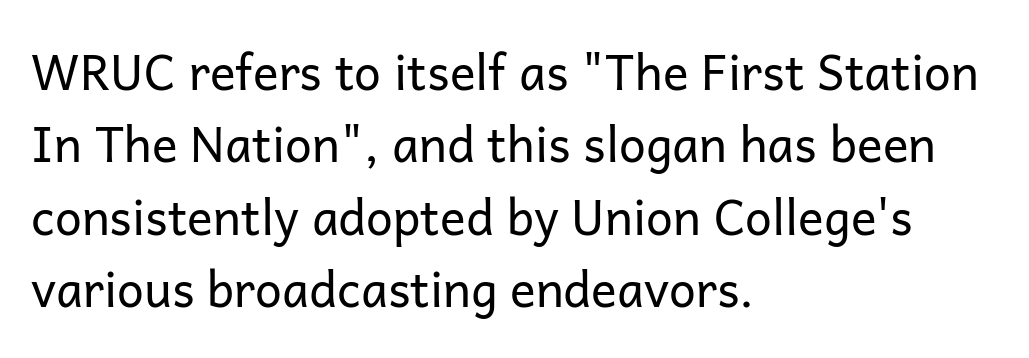
Q: Is the text bold? A: No.
Q: Is the text italic (slanted)? A: No, it is upright.
Q: Is the typeface a serif or a sans-serif typeface? A: Sans-serif.
Q: Is the text underlined? A: No.
Q: How is the paragraph aligned? A: Left-aligned.
Q: Is the spacing between letters normal or unusually wide? A: Normal.
Q: Is the spacing between lines tight, normal or loose? A: Normal.
Q: Width (condensed, normal, or wide)? A: Normal.
Q: Stroke contrast? A: Low.
Q: x-height? A: Medium.
Q: Monospaced? A: No.
